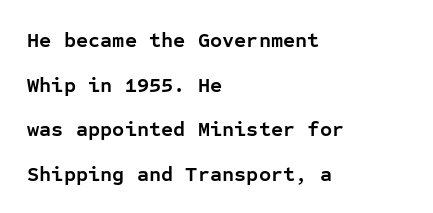
Q: Is the text bold? A: Yes.
Q: Is the text italic (slanted)? A: No, it is upright.
Q: Is the text underlined? A: No.
Q: How is the paragraph aligned? A: Left-aligned.
Q: Is the spacing between letters normal or unusually wide? A: Normal.
Q: Is the spacing between lines tight, normal or loose? A: Loose.
